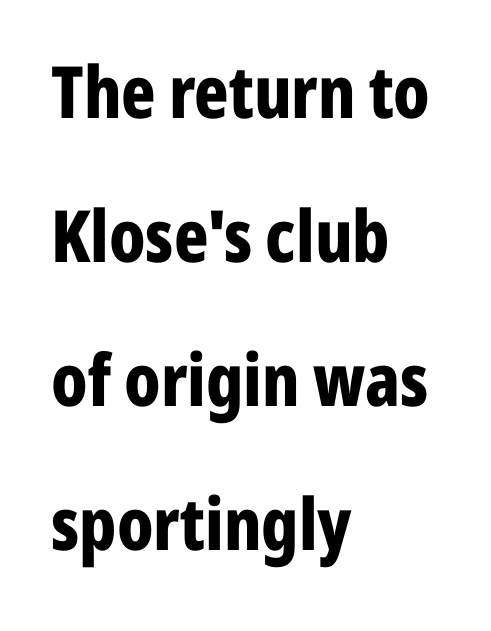
Q: Is the text bold? A: Yes.
Q: Is the text italic (slanted)? A: No, it is upright.
Q: Is the typeface a serif or a sans-serif typeface? A: Sans-serif.
Q: Is the text underlined? A: No.
Q: How is the paragraph aligned? A: Left-aligned.
Q: Is the spacing between letters normal or unusually wide? A: Normal.
Q: Is the spacing between lines tight, normal or loose? A: Loose.
Q: Width (condensed, normal, or wide)? A: Condensed.
Q: Stroke contrast? A: Low.
Q: x-height? A: Medium.
Q: Monospaced? A: No.
